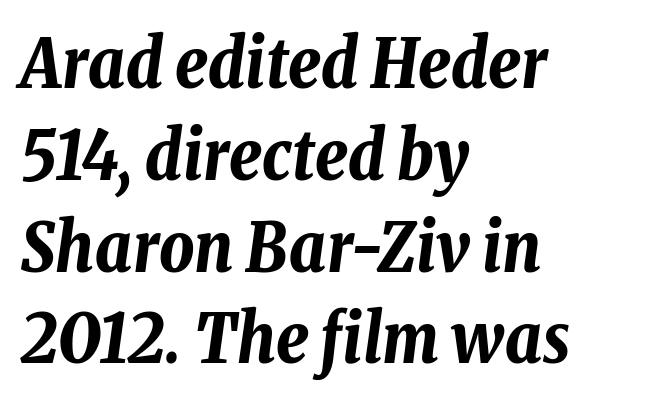
The image shows 68 px bold, condensed type, italic (leaning right); set left-aligned, normal line spacing (1.35x), normal letter spacing, not underlined; low stroke contrast and a medium x-height.
